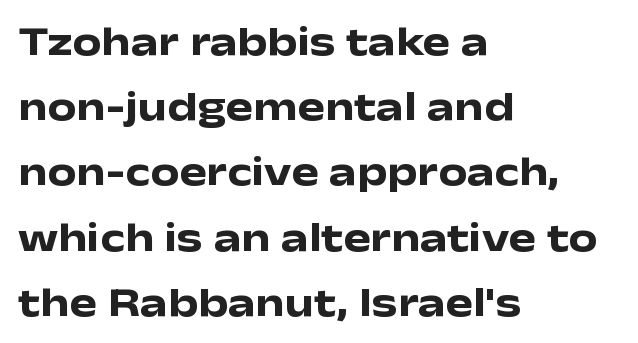
The image shows 41 px heavy, wide sans-serif type, upright; set left-aligned, normal line spacing (1.59x), normal letter spacing, not underlined; low stroke contrast and a medium x-height.
